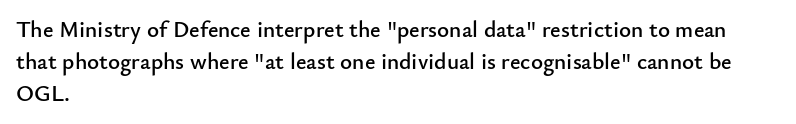
Q: Is the text italic (slanted)? A: No, it is upright.
Q: Is the text underlined? A: No.
Q: How is the paragraph aligned? A: Left-aligned.
Q: Is the spacing between letters normal or unusually wide? A: Normal.
Q: Is the spacing between lines tight, normal or loose? A: Normal.
